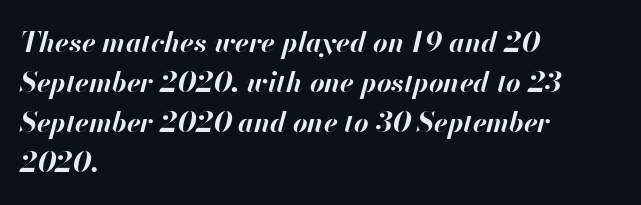
{"italic": "yes", "lean": "right", "slant_degrees": 13, "bold": "yes", "weight": "bold", "width": "normal", "stroke_contrast": "high", "x_height": "small", "monospaced": "no", "underline": "no", "align": "left", "line_spacing": "normal", "line_spacing_ratio": 1.43, "letter_spacing": "normal", "letter_spacing_em": 0.0, "glyph_px": 28}
